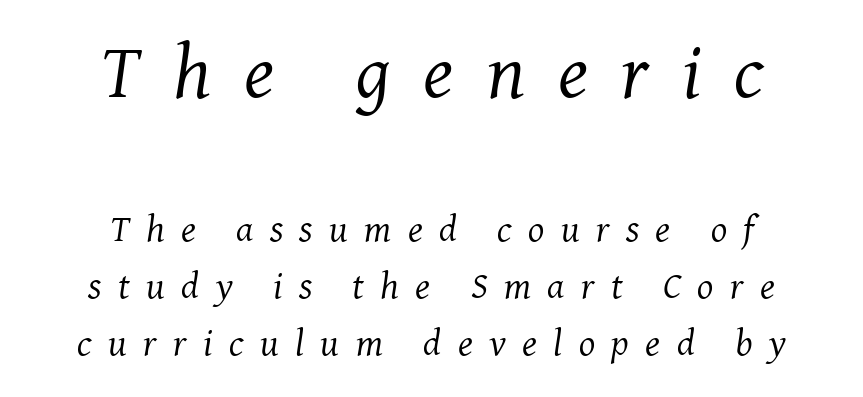
Here the first block reads like a headline and the second like body copy. Horizontal alignment here is central, giving a formal, balanced look. Looks like regular typesetting: each glyph gets only the width it needs. The horizontal fit of the characters is loose and conspicuously gappy. Each new line begins a customary step beneath the previous one. Does the lettering tilt? It does — this is italic.
